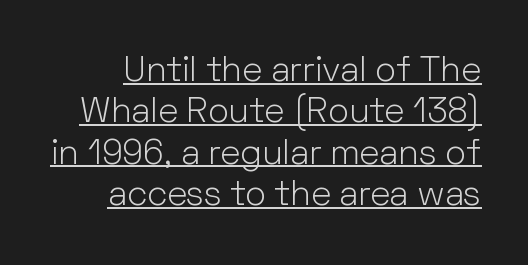
The image shows 35 px light sans-serif type, upright; set line spacing 1.18x, normal letter spacing, underlined; low stroke contrast and a medium x-height.
